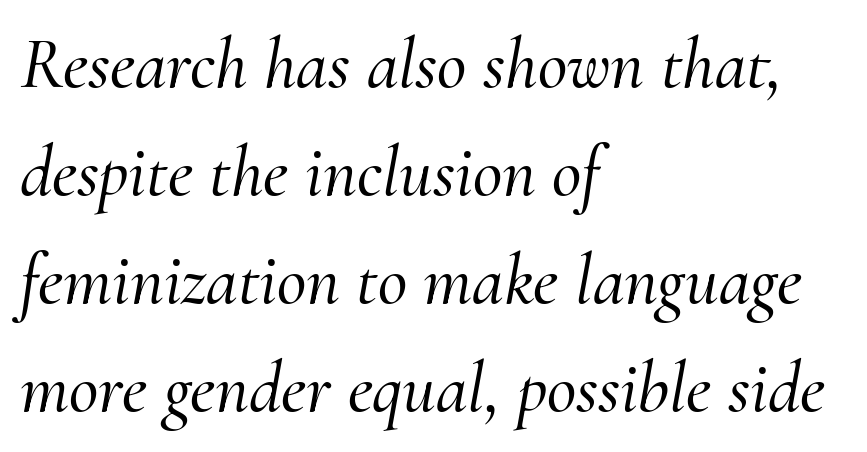
The image shows 72 px serif type, italic (leaning right); set left-aligned, normal line spacing (1.5x), normal letter spacing, not underlined; medium stroke contrast and a small x-height.
